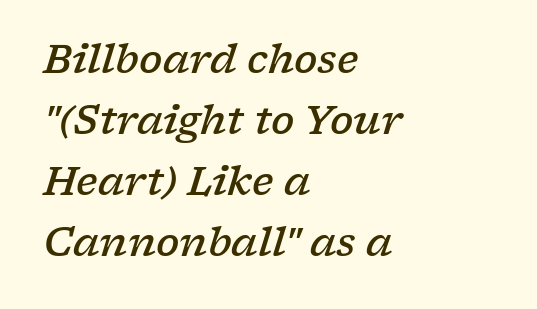
Q: Is the text bold? A: Semi-bold.
Q: Is the text italic (slanted)? A: Yes, it leans right by about 17 degrees.
Q: Is the typeface a serif or a sans-serif typeface? A: Serif.
Q: Is the text underlined? A: No.
Q: How is the paragraph aligned? A: Left-aligned.
Q: Is the spacing between letters normal or unusually wide? A: Normal.
Q: Is the spacing between lines tight, normal or loose? A: Normal.
Q: Width (condensed, normal, or wide)? A: Wide.
Q: Stroke contrast? A: Low.
Q: x-height? A: Medium.
Q: Monospaced? A: No.
